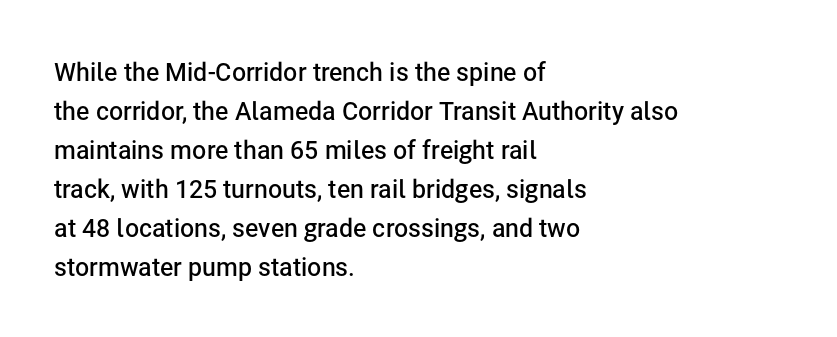
{"italic": "no", "bold": "semi", "underline": "no", "align": "left", "line_spacing": "normal", "line_spacing_ratio": 1.56, "letter_spacing": "normal", "letter_spacing_em": 0.0, "glyph_px": 25}
